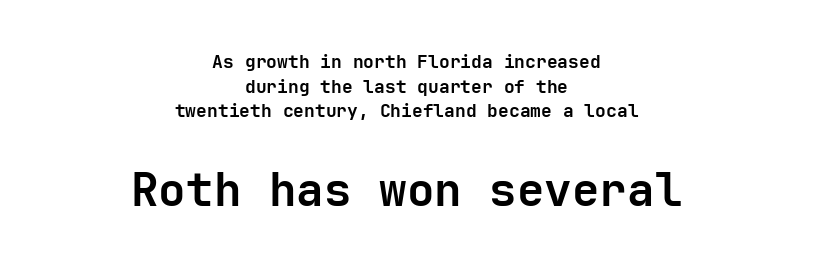
Does the bottom block carry the larger type? Yes, it does. The vertical gap from one line to the next is medium. Weight: bold. Standard letterfit; no display-style spreading of the glyphs. Both edges are ragged and mirror each other, which tells us the setting is centered. Quick note: not italic, upright.
